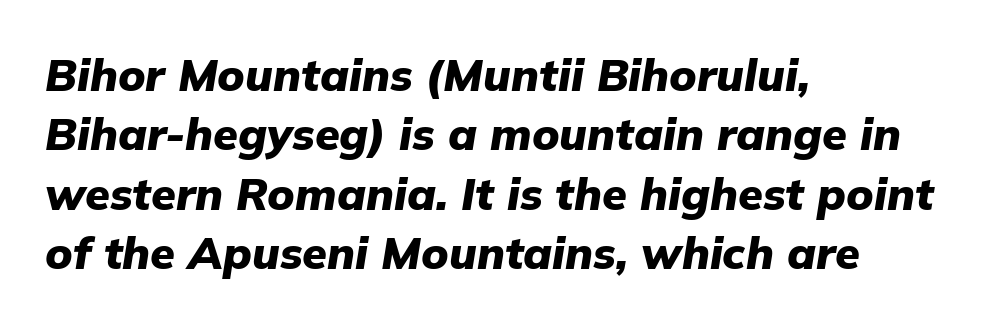
{"italic": "yes", "lean": "right", "slant_degrees": 9, "bold": "yes", "weight": "heavy", "width": "normal", "stroke_contrast": "low", "x_height": "medium", "monospaced": "no", "underline": "no", "align": "left", "line_spacing": "normal", "line_spacing_ratio": 1.32, "letter_spacing": "normal", "letter_spacing_em": 0.0, "glyph_px": 45}
